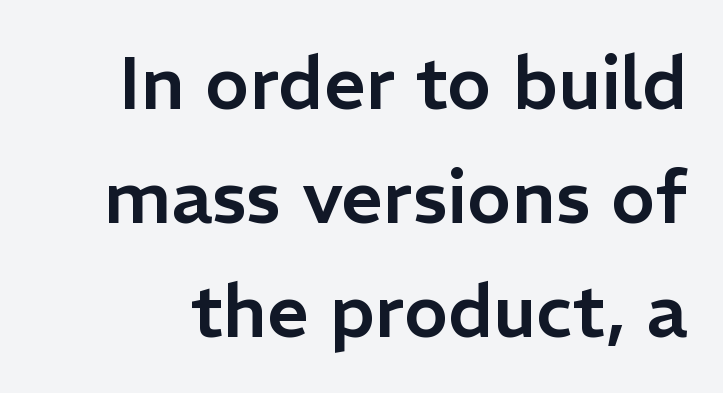
Q: Is the text italic (slanted)? A: No, it is upright.
Q: Is the typeface a serif or a sans-serif typeface? A: Sans-serif.
Q: Is the text underlined? A: No.
Q: Is the spacing between letters normal or unusually wide? A: Normal.
Q: Is the spacing between lines tight, normal or loose? A: Normal.
Q: Width (condensed, normal, or wide)? A: Normal.
Q: Stroke contrast? A: Low.
Q: x-height? A: Medium.
Q: Monospaced? A: No.
